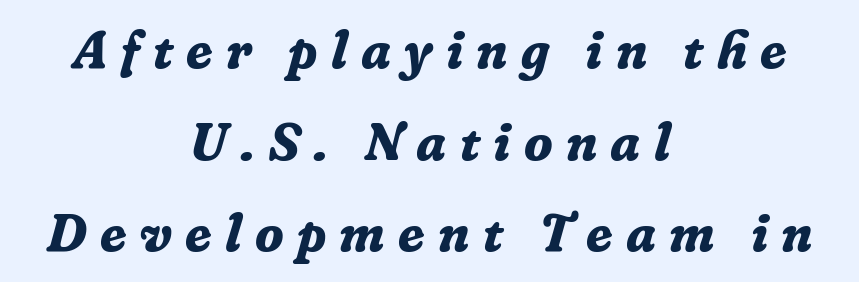
The image shows 53 px bold serif type, italic (leaning right); set centered, line spacing 1.73x, unusually wide letter spacing (+0.25 em), not underlined; low stroke contrast and a medium x-height.
